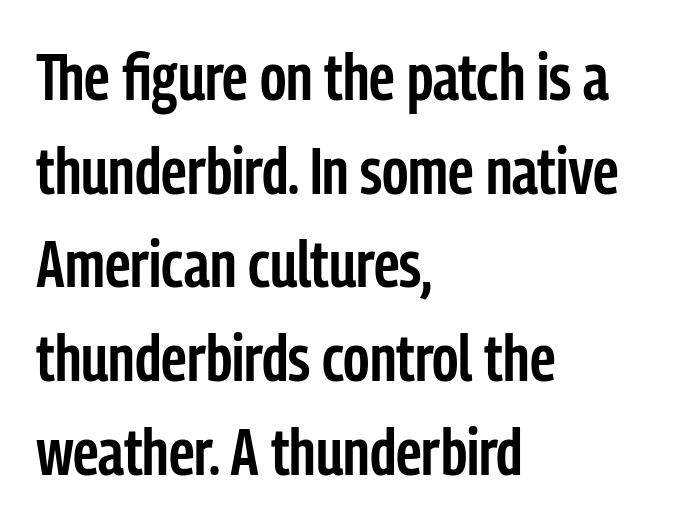
The image shows 66 px semibold, condensed sans-serif type, upright; set left-aligned, normal line spacing (1.42x), normal letter spacing, not underlined; low stroke contrast and a medium x-height.
